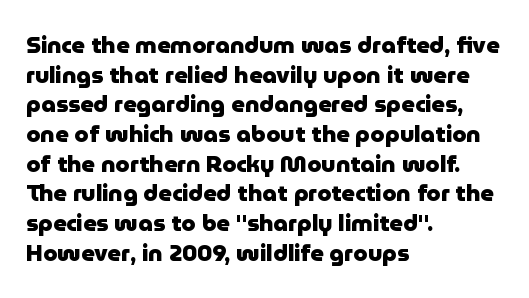
The image shows 23 px bold type, upright; set left-aligned, normal line spacing (1.29x), normal letter spacing, not underlined.
